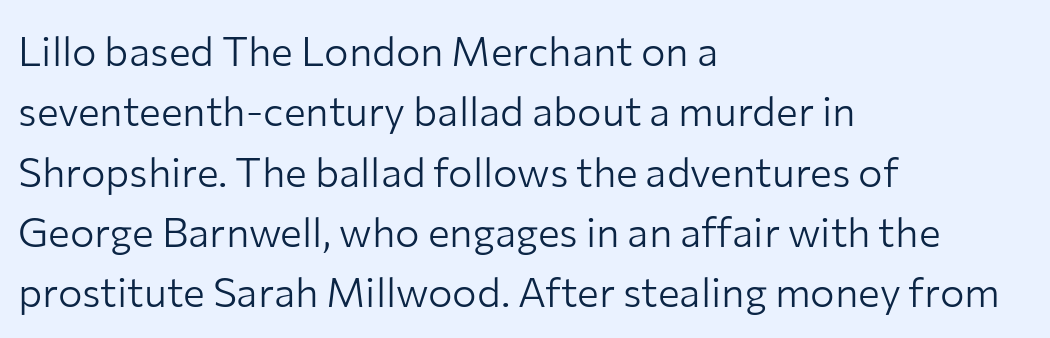
{"serif": "no", "italic": "no", "bold": "no", "weight": "light", "width": "normal", "stroke_contrast": "low", "x_height": "medium", "monospaced": "no", "underline": "no", "align": "left", "line_spacing": "normal", "line_spacing_ratio": 1.47, "letter_spacing": "normal", "letter_spacing_em": 0.0, "glyph_px": 41}
